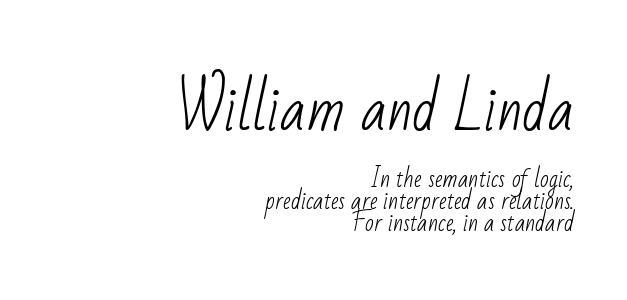
The image shows 58 px light, condensed sans-serif type; set right-aligned, tight line spacing (0.97x), normal letter spacing, not underlined; the first (top) block is 2.52x larger; low stroke contrast and a small x-height.
